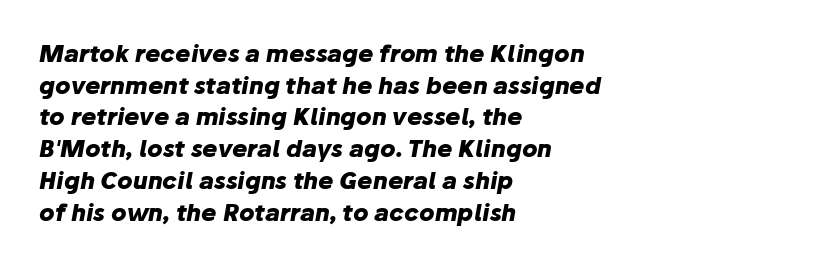
Characters follow at the spacing the type designer built in. It's the slanting kind of type. Descenders are the only things crossing below the line. The paragraph has a hard left edge and a soft right edge. The characters look thick and weighty, a clear bold.
